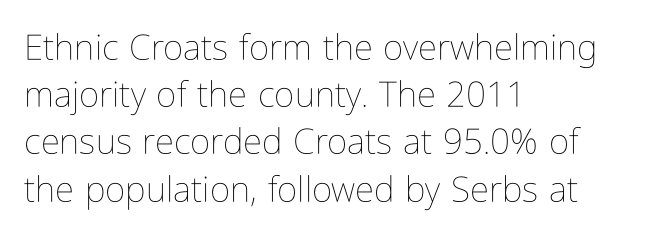
{"italic": "no", "bold": "no", "weight": "thin", "width": "condensed", "stroke_contrast": "low", "x_height": "medium", "monospaced": "no", "underline": "no", "align": "left", "line_spacing": "normal", "line_spacing_ratio": 1.35, "letter_spacing": "normal", "letter_spacing_em": 0.0, "glyph_px": 35}
